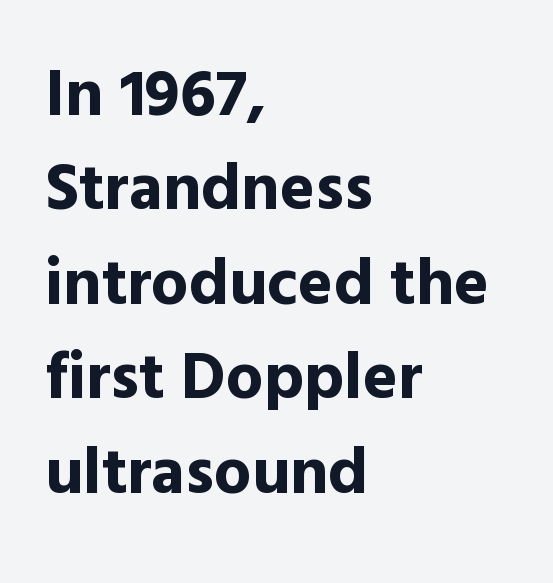
Q: Is the text bold? A: Yes.
Q: Is the text italic (slanted)? A: No, it is upright.
Q: Is the typeface a serif or a sans-serif typeface? A: Sans-serif.
Q: Is the text underlined? A: No.
Q: How is the paragraph aligned? A: Left-aligned.
Q: Is the spacing between letters normal or unusually wide? A: Normal.
Q: Is the spacing between lines tight, normal or loose? A: Normal.
Q: Width (condensed, normal, or wide)? A: Normal.
Q: x-height? A: Medium.
Q: Monospaced? A: No.
